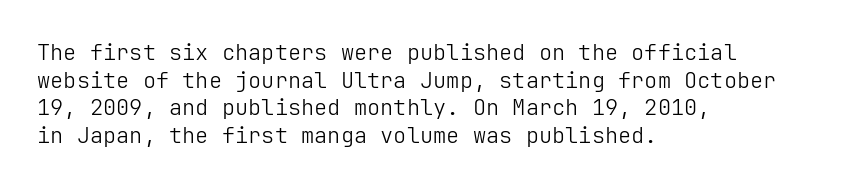
{"italic": "no", "bold": "no", "underline": "no", "align": "left", "line_spacing": "normal", "line_spacing_ratio": 1.26, "letter_spacing": "normal", "letter_spacing_em": 0.0, "glyph_px": 22}
